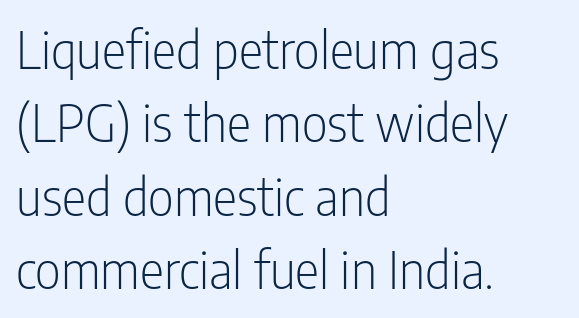
{"serif": "no", "italic": "no", "bold": "no", "weight": "light", "width": "condensed", "stroke_contrast": "low", "x_height": "medium", "monospaced": "no", "underline": "no", "align": "left", "line_spacing": "normal", "line_spacing_ratio": 1.44, "letter_spacing": "normal", "letter_spacing_em": 0.0, "glyph_px": 51}
